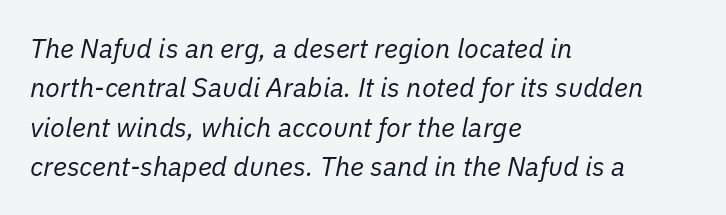
A typesetter would call this zero additional tracking. Interline gaps are of average width in this sample. Vertical stems look standard width or narrower in stroke. Glance below the letters and you will spot only blank space. Horizontal alignment here is leftward, the default for most running prose.
